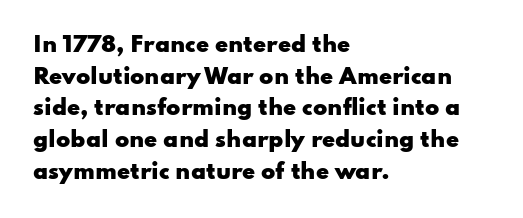
The image shows 21 px bold type, upright; set left-aligned, normal line spacing (1.51x), normal letter spacing, not underlined.
